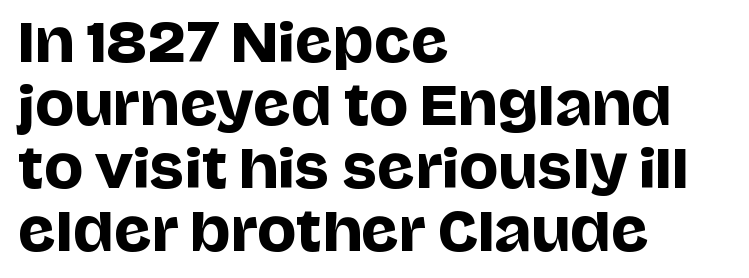
{"serif": "no", "italic": "no", "width": "normal", "stroke_contrast": "low", "x_height": "large", "monospaced": "no", "underline": "no", "align": "left", "line_spacing_ratio": 1.21, "letter_spacing": "normal", "letter_spacing_em": 0.0, "glyph_px": 52}
